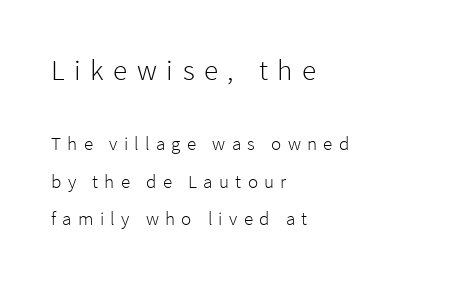
The image shows 29 px light sans-serif type, upright; set left-aligned, loose line spacing (1.97x), unusually wide letter spacing (+0.33 em), not underlined; the first (top) block is 1.53x larger; low stroke contrast and a medium x-height.
